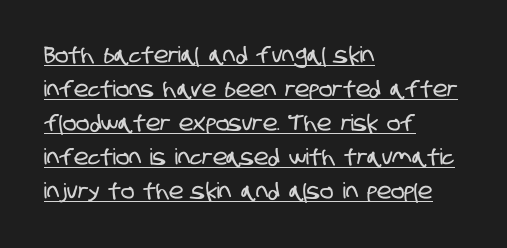
The image shows 22 px text type; set left-aligned, normal line spacing (1.55x), normal letter spacing, underlined.
